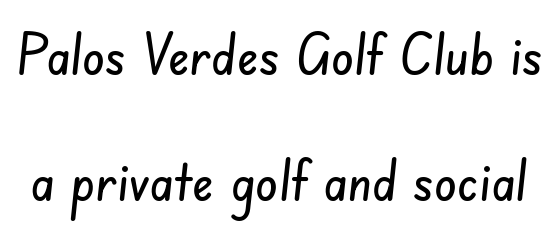
The image shows 57 px condensed sans-serif type; set loose line spacing (2.21x), normal letter spacing, not underlined; low stroke contrast and a small x-height.
